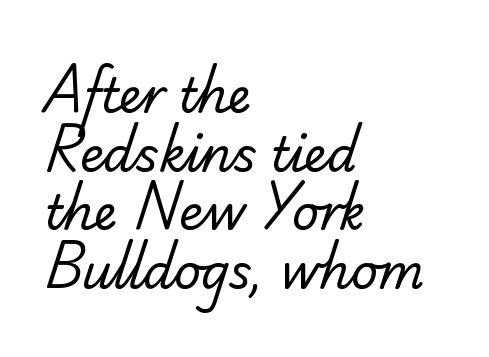
{"serif": "yes", "bold": "no", "weight": "regular", "width": "normal", "stroke_contrast": "low", "x_height": "small", "monospaced": "no", "underline": "no", "align": "left", "line_spacing": "normal", "line_spacing_ratio": 1.25, "letter_spacing": "normal", "letter_spacing_em": 0.0, "glyph_px": 47}
